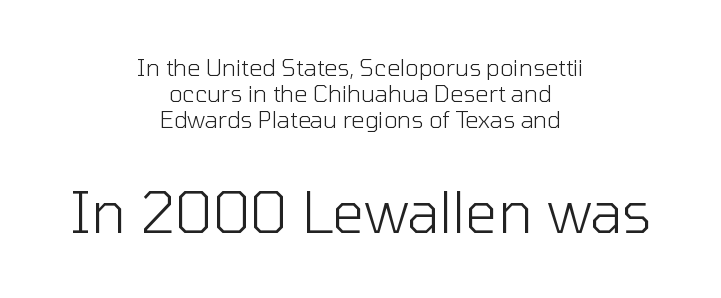
Rows of type sit shoulder to shoulder in the vertical direction. Note the varied advance widths — an 'i' is clearly narrower than an 'm'. Glyph-to-glyph distance matches everyday printed text. Decoration check: the copy has no underline.
